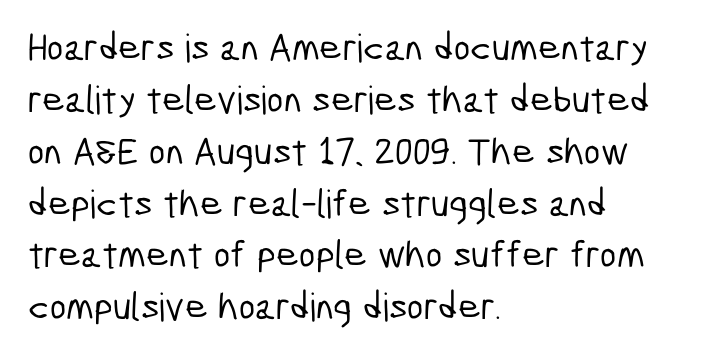
Is this a fixed-width face? No — the glyphs have proportional, varying widths. Successive baselines arrive at the customary interval. The tracking reads as untouched default to a designer's eye. The zone under the glyphs is completely vacant. Caption: multi-line text, flush left, ragged right.
